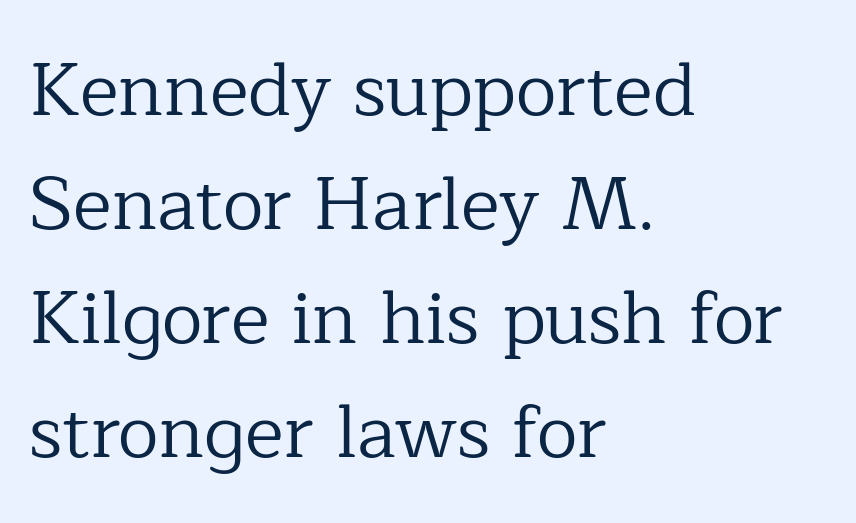
The image shows 74 px regular-weight serif type, upright; set left-aligned, normal line spacing (1.54x), normal letter spacing, not underlined; low stroke contrast and a medium x-height.
